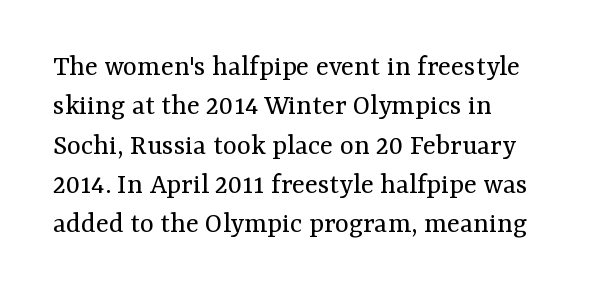
{"serif": "yes", "italic": "no", "bold": "no", "weight": "regular", "width": "normal", "stroke_contrast": "medium", "x_height": "medium", "monospaced": "no", "underline": "no", "align": "left", "line_spacing": "normal", "line_spacing_ratio": 1.31, "letter_spacing": "normal", "letter_spacing_em": 0.0, "glyph_px": 30}
